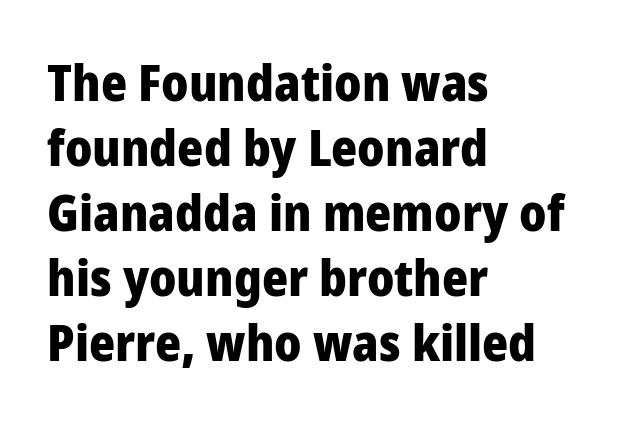
The image shows 50 px heavy sans-serif type, upright; set left-aligned, normal line spacing (1.3x), normal letter spacing, not underlined; low stroke contrast and a medium x-height.
